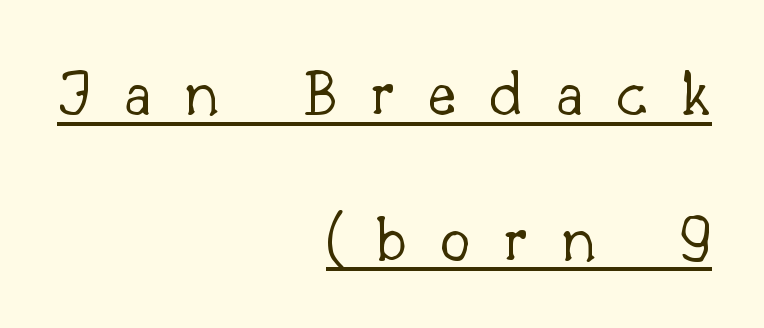
Q: Is the text bold? A: No.
Q: Is the text italic (slanted)? A: No, it is upright.
Q: Is the text underlined? A: Yes.
Q: How is the paragraph aligned? A: Right-aligned.
Q: Is the spacing between letters normal or unusually wide? A: Unusually wide.
Q: Is the spacing between lines tight, normal or loose? A: Loose.
Q: Width (condensed, normal, or wide)? A: Normal.
Q: Stroke contrast? A: Low.
Q: x-height? A: Small.
Q: Monospaced? A: No.
